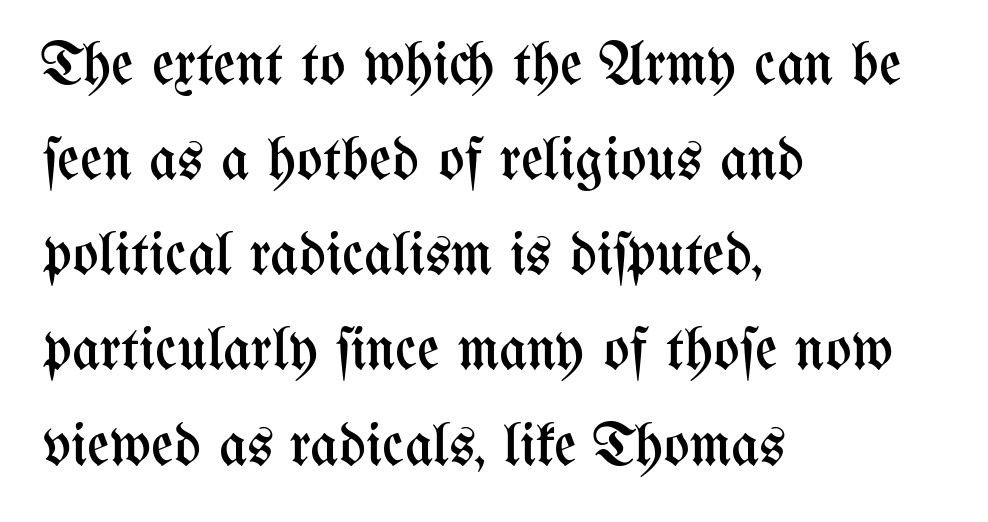
Note the varied advance widths — an 'i' is clearly narrower than an 'm'. Summary of vertical rhythm: regular, with standard interline spacing. These glyphs show unthickened strokes, regular width or finer. Tall strokes in this sample are plumb rather than angled. Honestly, there is no underline to notice here at all.
